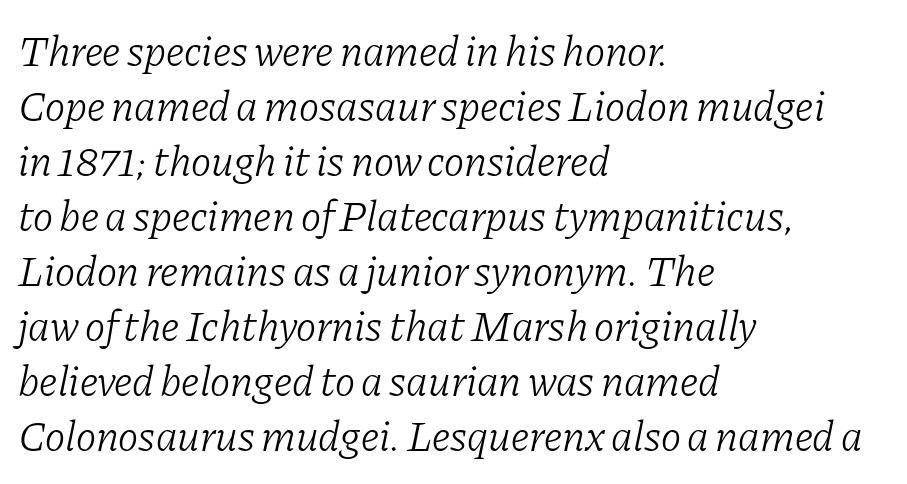
{"serif": "yes", "italic": "yes", "lean": "right", "slant_degrees": 11, "bold": "no", "weight": "light", "width": "normal", "stroke_contrast": "low", "x_height": "medium", "monospaced": "no", "underline": "no", "align": "left", "line_spacing": "normal", "line_spacing_ratio": 1.28, "letter_spacing": "normal", "letter_spacing_em": 0.0, "glyph_px": 43}
